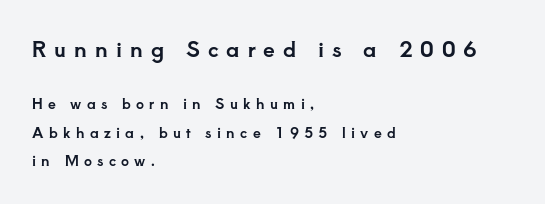
Q: Is the text italic (slanted)? A: No, it is upright.
Q: Is the text underlined? A: No.
Q: How is the paragraph aligned? A: Left-aligned.
Q: Is the spacing between letters normal or unusually wide? A: Unusually wide.
Q: Is the spacing between lines tight, normal or loose? A: Loose.
Q: Which block of text is set in a larger size, the first (top) or the second (bottom)? A: The first (top) one.
